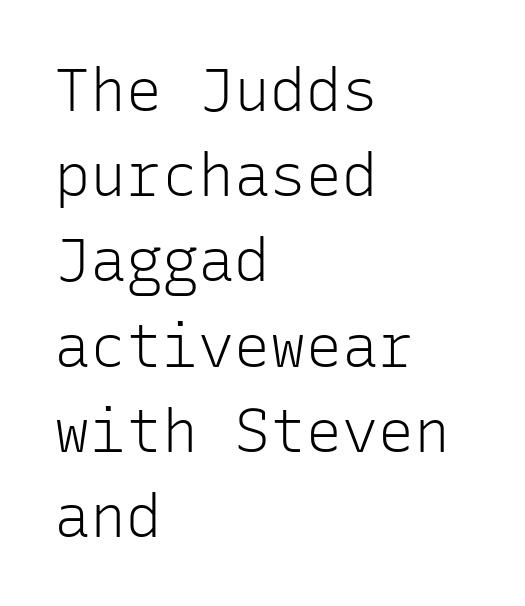
The image shows 60 px light sans-serif type, upright, monospaced; set left-aligned, normal line spacing (1.42x), normal letter spacing, not underlined; low stroke contrast and a medium x-height.
